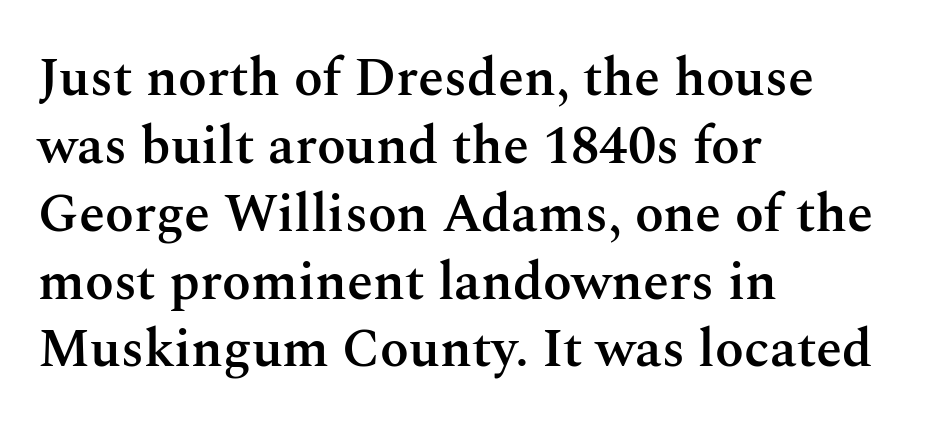
{"serif": "yes", "italic": "no", "bold": "semi", "weight": "semibold", "width": "normal", "stroke_contrast": "medium", "x_height": "medium", "monospaced": "no", "underline": "no", "align": "left", "line_spacing": "normal", "line_spacing_ratio": 1.28, "letter_spacing": "normal", "letter_spacing_em": 0.0, "glyph_px": 53}
